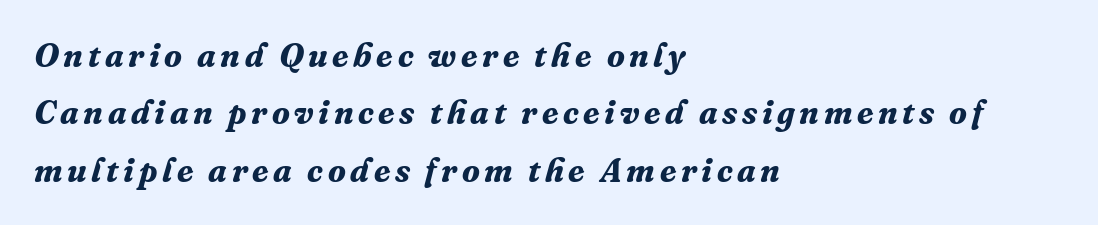
Q: Is the text bold? A: Yes.
Q: Is the text italic (slanted)? A: Yes, it leans right by about 16 degrees.
Q: Is the typeface a serif or a sans-serif typeface? A: Serif.
Q: Is the text underlined? A: No.
Q: How is the paragraph aligned? A: Left-aligned.
Q: Width (condensed, normal, or wide)? A: Normal.
Q: Stroke contrast? A: Medium.
Q: x-height? A: Medium.
Q: Monospaced? A: No.
